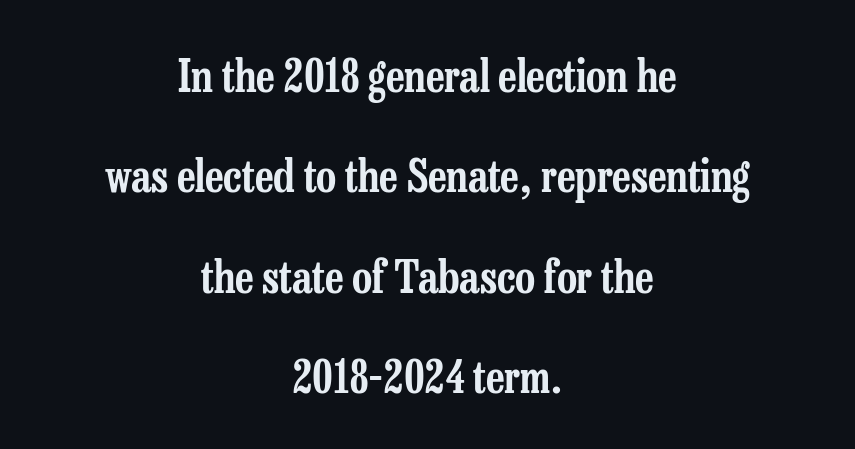
The image shows 44 px condensed serif type, upright; set centered, loose line spacing (2.28x), normal letter spacing, not underlined; low stroke contrast and a medium x-height.
